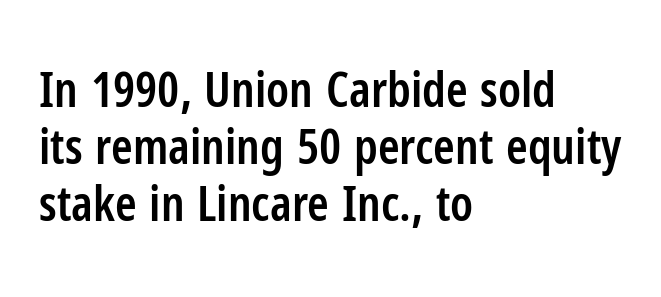
A bit beefed up — I'd call it semibold rather than bold. Letterform terminals end flat and unadorned throughout the passage. The passage shown is typed in a proportional face where columns would drift. Teacher's note: observe the even left margin — that is flush-left alignment. Glance below the letters and you will spot only blank space. Upright lettering throughout.
